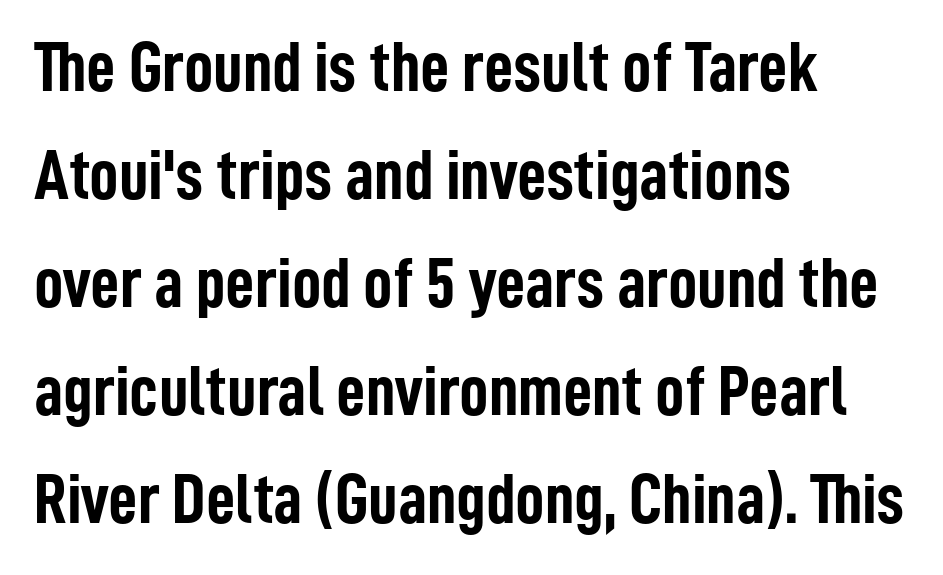
Quick note: interline space is typical. I'd describe the lettering as bold — thick and assertive. Stroke terminals: plain, sans-serif. Note the varied advance widths — an 'i' is clearly narrower than an 'm'.
